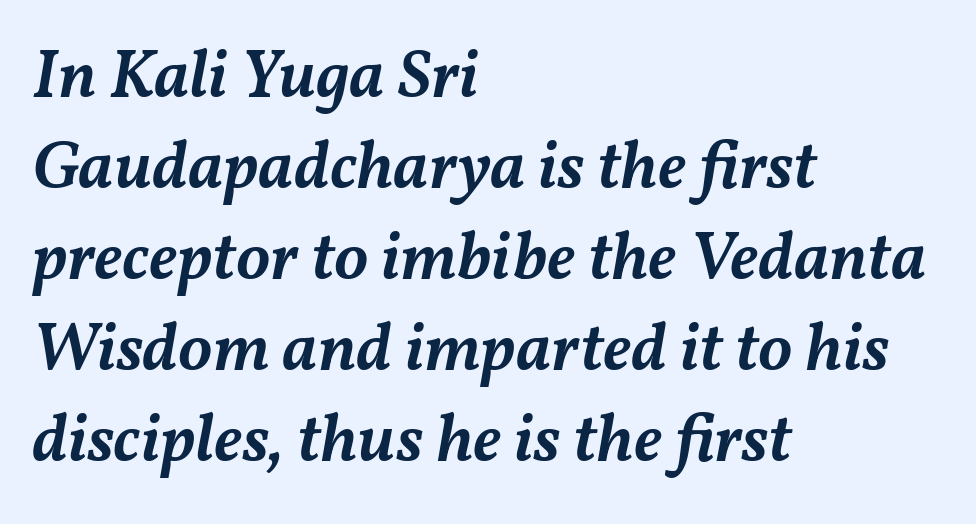
Reading down the column, the eye jumps a familiar distance to each next line. The lines are quadded left. Check the space under the baseline: it is left empty. Short note: letters normally spaced.
